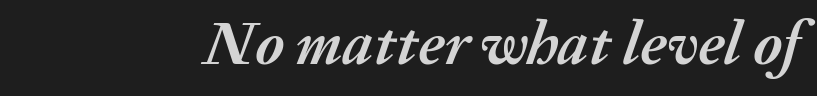
The image shows 61 px semibold type, italic (leaning right); set normal letter spacing, not underlined; medium stroke contrast and a medium x-height.
